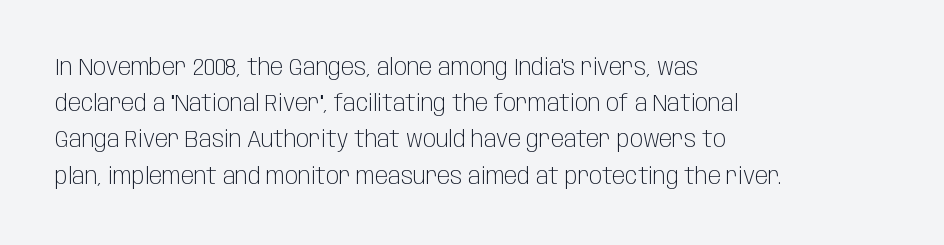
{"italic": "no", "bold": "no", "underline": "no", "align": "left", "line_spacing": "normal", "line_spacing_ratio": 1.51, "letter_spacing": "normal", "letter_spacing_em": 0.0, "glyph_px": 24}
